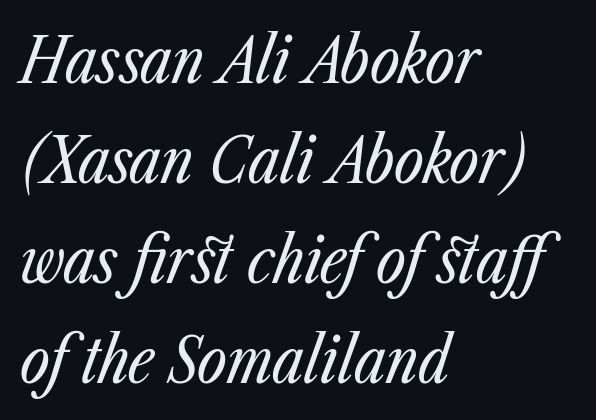
{"italic": "yes", "lean": "right", "slant_degrees": 23, "bold": "no", "weight": "regular", "width": "condensed", "stroke_contrast": "low", "x_height": "medium", "monospaced": "no", "underline": "no", "align": "left", "line_spacing": "normal", "line_spacing_ratio": 1.56, "letter_spacing": "normal", "letter_spacing_em": 0.0, "glyph_px": 64}
